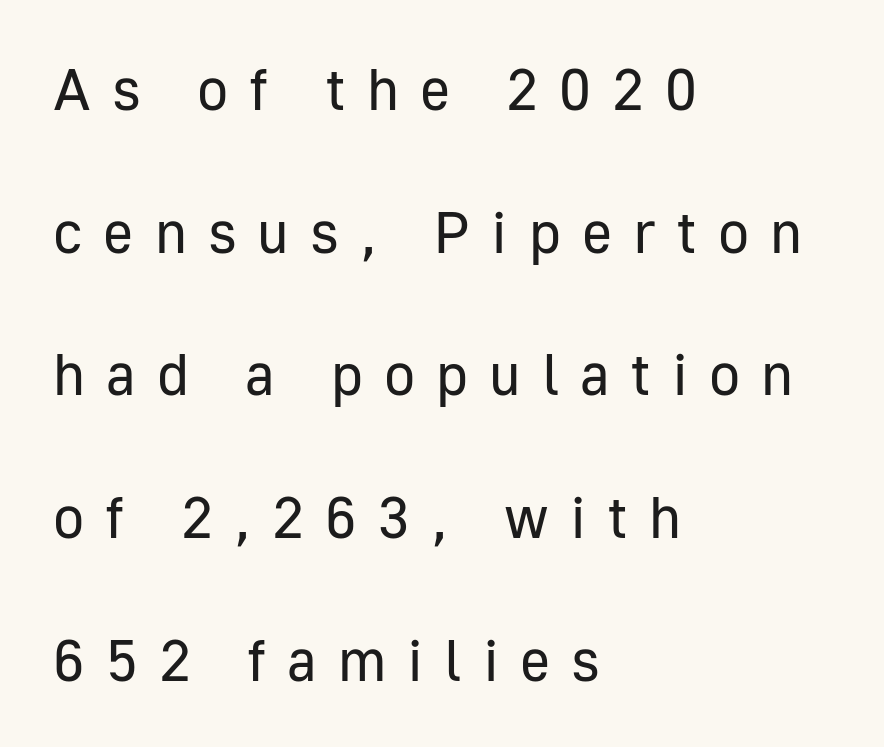
Q: Is the text bold? A: No.
Q: Is the text italic (slanted)? A: No, it is upright.
Q: Is the typeface a serif or a sans-serif typeface? A: Sans-serif.
Q: Is the text underlined? A: No.
Q: How is the paragraph aligned? A: Left-aligned.
Q: Is the spacing between letters normal or unusually wide? A: Unusually wide.
Q: Is the spacing between lines tight, normal or loose? A: Loose.
Q: Width (condensed, normal, or wide)? A: Normal.
Q: Stroke contrast? A: Low.
Q: x-height? A: Medium.
Q: Monospaced? A: No.
